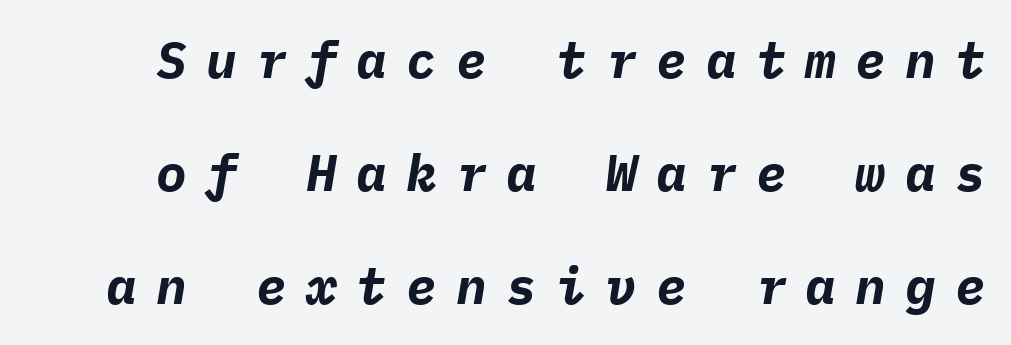
Q: Is the text bold? A: Yes.
Q: Is the text italic (slanted)? A: Yes, it leans right by about 9 degrees.
Q: Is the text underlined? A: No.
Q: Is the spacing between letters normal or unusually wide? A: Unusually wide.
Q: Is the spacing between lines tight, normal or loose? A: Loose.
Q: Width (condensed, normal, or wide)? A: Normal.
Q: Stroke contrast? A: Low.
Q: x-height? A: Medium.
Q: Monospaced? A: Yes.
